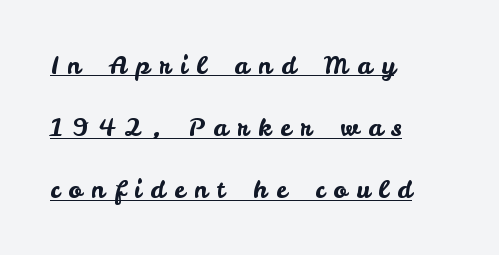
{"underline": "yes", "align": "left", "line_spacing": "loose", "line_spacing_ratio": 2.49, "letter_spacing": "wide", "letter_spacing_em": 0.37, "glyph_px": 25}
